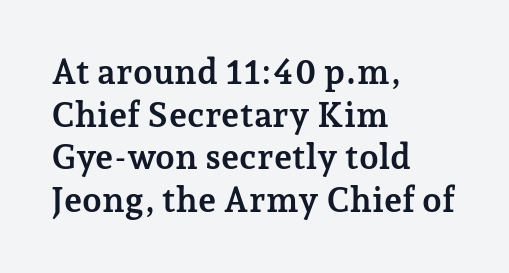
{"serif": "yes", "italic": "no", "bold": "yes", "weight": "semibold", "width": "normal", "stroke_contrast": "low", "x_height": "medium", "monospaced": "no", "underline": "no", "align": "left", "line_spacing_ratio": 1.22, "letter_spacing": "normal", "letter_spacing_em": 0.0, "glyph_px": 35}
